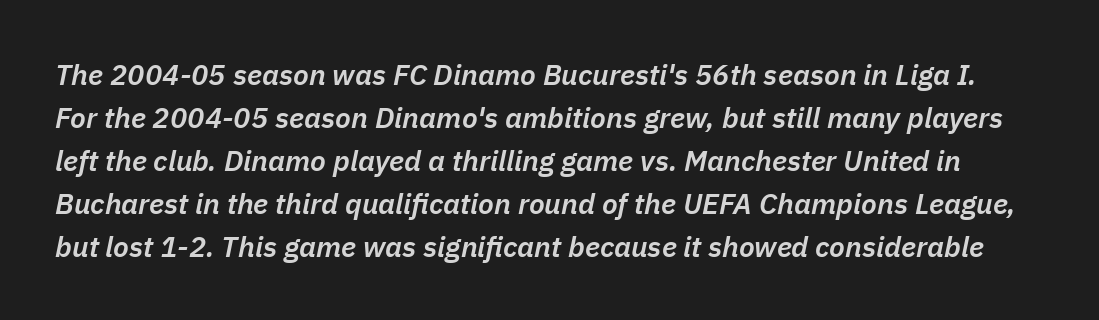
The image shows 29 px semibold type, italic (leaning right); set normal line spacing (1.48x), normal letter spacing, not underlined; low stroke contrast and a medium x-height.
